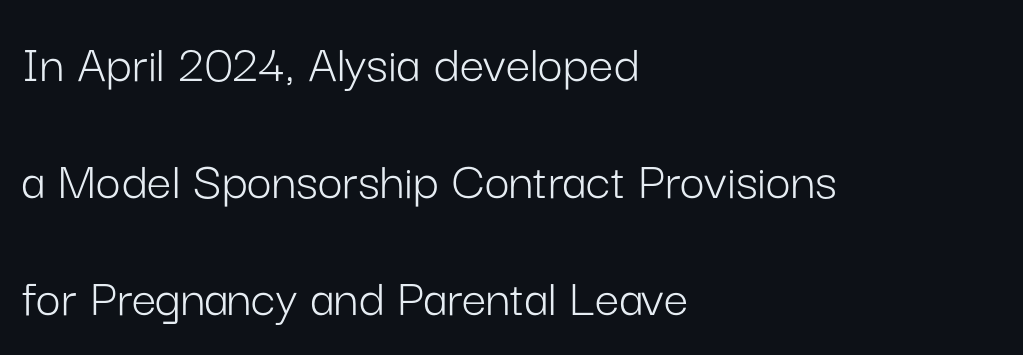
Serifs: no, the terminals of the letterforms are clean. These lines are rendered in a variable-pitch font. The font's upright variant was chosen for this text. Just letters on the line, the space beneath them empty. Weight class: somewhere from thin through regular.
